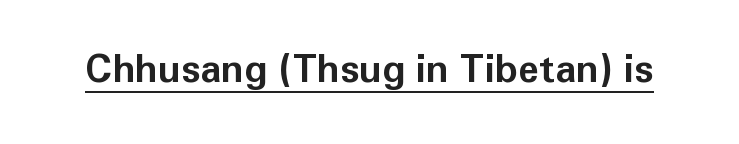
Q: Is the text bold? A: Yes.
Q: Is the text italic (slanted)? A: No, it is upright.
Q: Is the typeface a serif or a sans-serif typeface? A: Sans-serif.
Q: Is the text underlined? A: Yes.
Q: Is the spacing between letters normal or unusually wide? A: Normal.
Q: Width (condensed, normal, or wide)? A: Normal.
Q: Stroke contrast? A: Low.
Q: x-height? A: Medium.
Q: Monospaced? A: No.
